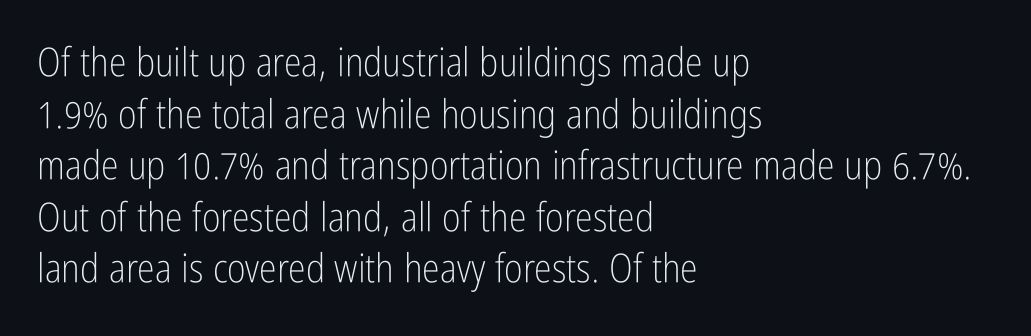
{"serif": "no", "italic": "no", "bold": "no", "weight": "light", "width": "condensed", "stroke_contrast": "low", "x_height": "medium", "monospaced": "no", "underline": "no", "align": "left", "line_spacing": "normal", "line_spacing_ratio": 1.29, "letter_spacing": "normal", "letter_spacing_em": 0.0, "glyph_px": 40}
